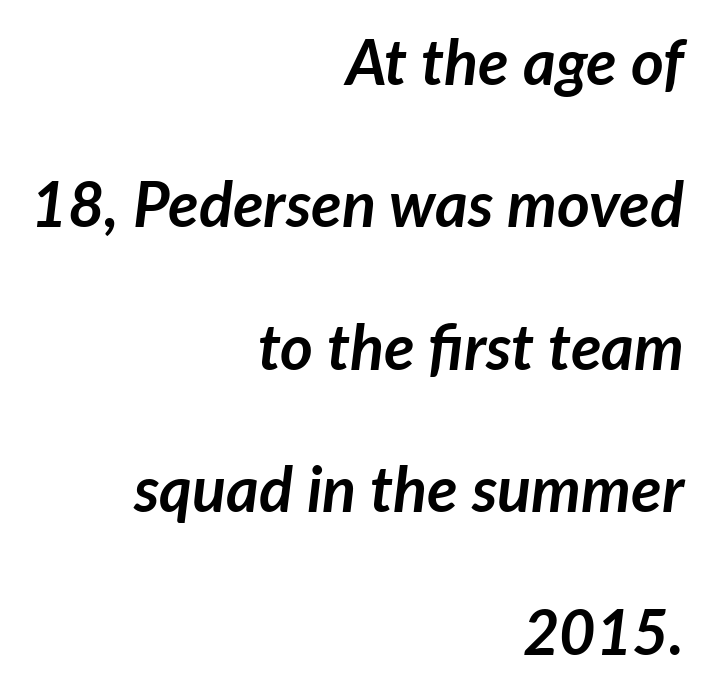
Q: Is the text bold? A: Yes.
Q: Is the text italic (slanted)? A: Yes, it leans right by about 7 degrees.
Q: Is the text underlined? A: No.
Q: How is the paragraph aligned? A: Right-aligned.
Q: Is the spacing between letters normal or unusually wide? A: Normal.
Q: Is the spacing between lines tight, normal or loose? A: Loose.
Q: Width (condensed, normal, or wide)? A: Normal.
Q: Stroke contrast? A: Low.
Q: x-height? A: Medium.
Q: Monospaced? A: No.
